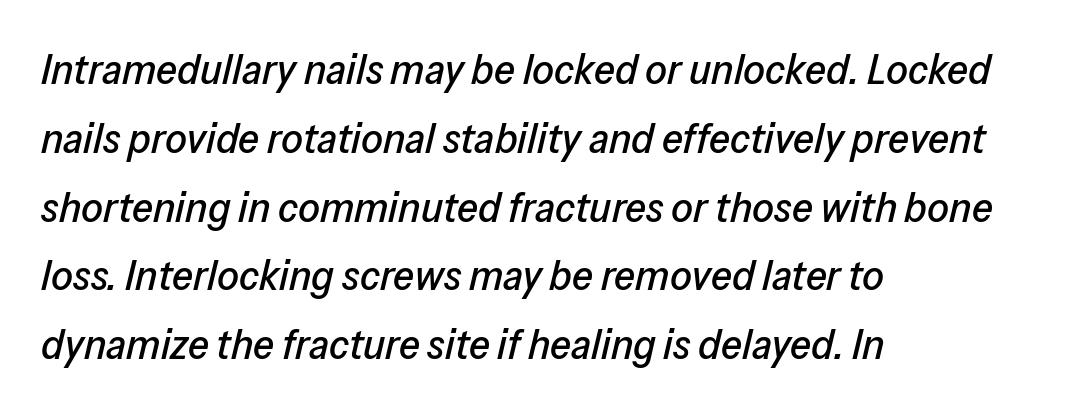
Q: Is the text italic (slanted)? A: Yes, it leans right by about 13 degrees.
Q: Is the text underlined? A: No.
Q: How is the paragraph aligned? A: Left-aligned.
Q: Is the spacing between letters normal or unusually wide? A: Normal.
Q: Is the spacing between lines tight, normal or loose? A: Normal.
Q: Width (condensed, normal, or wide)? A: Normal.
Q: Stroke contrast? A: Low.
Q: x-height? A: Medium.
Q: Monospaced? A: No.
